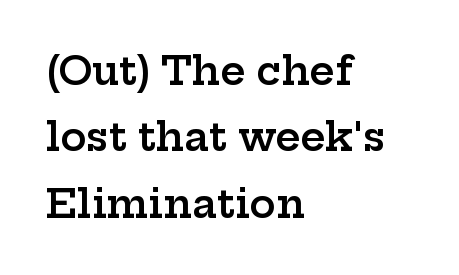
The image shows 39 px semibold, wide serif type, upright; set left-aligned, normal line spacing (1.7x), normal letter spacing, not underlined; low stroke contrast and a medium x-height.
